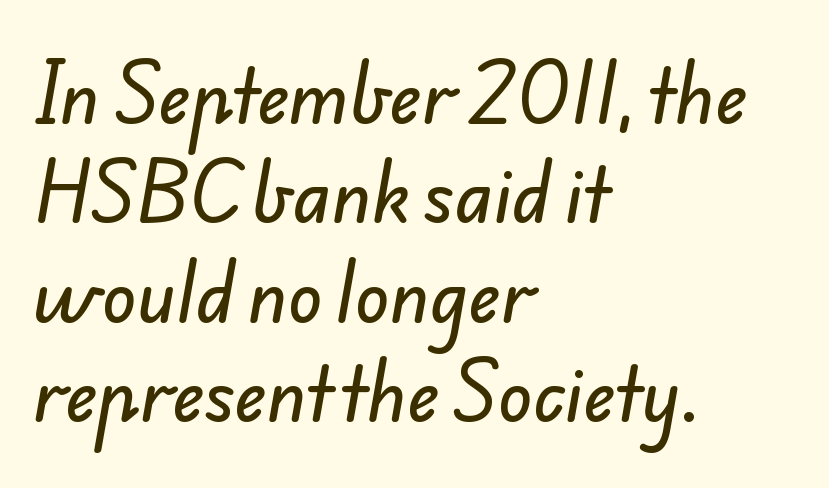
{"serif": "no", "width": "normal", "stroke_contrast": "low", "x_height": "small", "monospaced": "no", "underline": "no", "align": "left", "line_spacing": "normal", "line_spacing_ratio": 1.4, "letter_spacing": "normal", "letter_spacing_em": 0.0, "glyph_px": 71}
